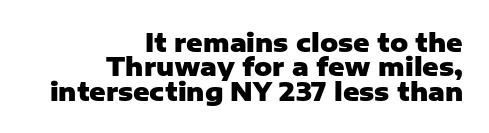
{"italic": "no", "bold": "yes", "underline": "no", "align": "right", "line_spacing": "tight", "line_spacing_ratio": 0.98, "letter_spacing": "normal", "letter_spacing_em": 0.0, "glyph_px": 25}
